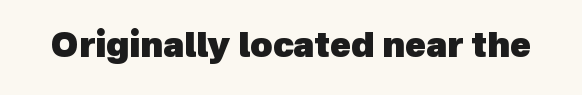
The typesetting leans heavy: a genuine bold. This rendering leaves character spacing at its baseline value. What kind of face is this? One without serifs — a sans. Spacing verdict: proportional, widths tailored to each character. Plain, unruled lines of type.
